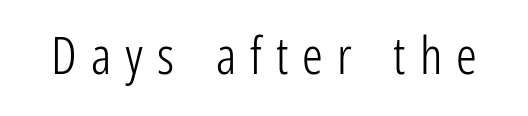
{"serif": "no", "italic": "no", "bold": "no", "weight": "light", "width": "condensed", "stroke_contrast": "low", "x_height": "medium", "monospaced": "no", "underline": "no", "letter_spacing": "wide", "letter_spacing_em": 0.27, "glyph_px": 52}
